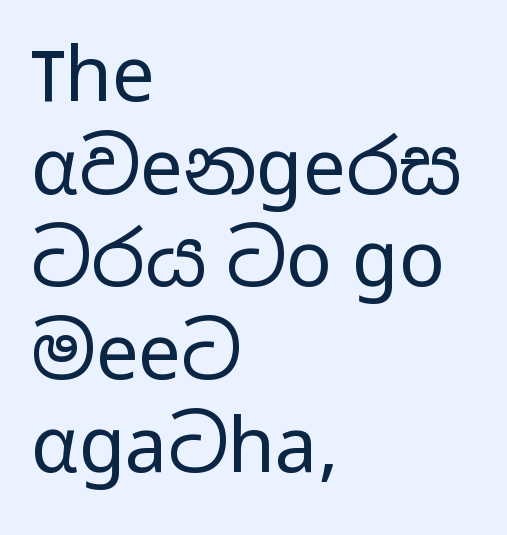
The image shows 76 px regular-weight, wide sans-serif type, upright; set left-aligned, line spacing 1.22x, normal letter spacing, not underlined; low stroke contrast and a medium x-height.
